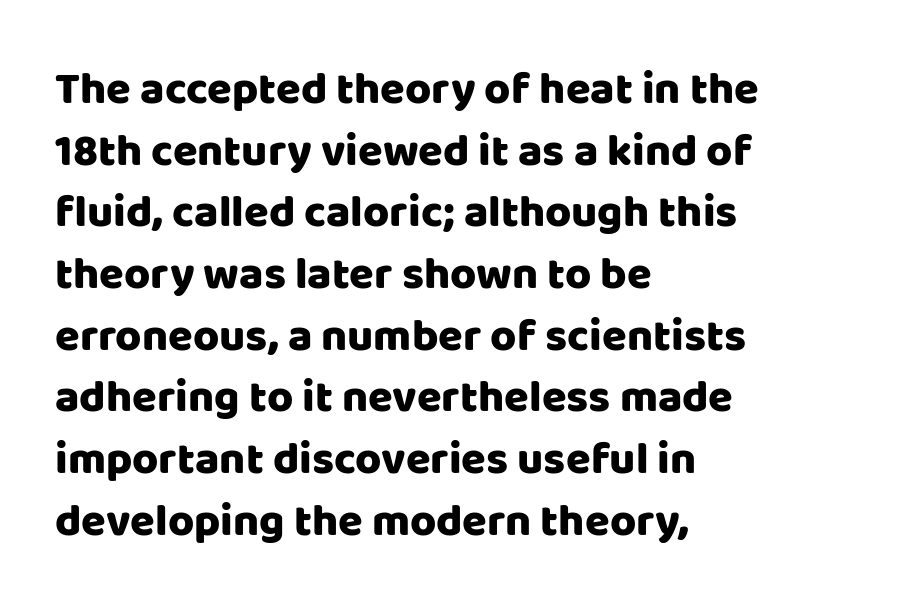
{"serif": "no", "italic": "no", "width": "normal", "stroke_contrast": "low", "x_height": "large", "monospaced": "no", "underline": "no", "align": "left", "line_spacing": "normal", "line_spacing_ratio": 1.37, "letter_spacing": "normal", "letter_spacing_em": 0.0, "glyph_px": 45}
